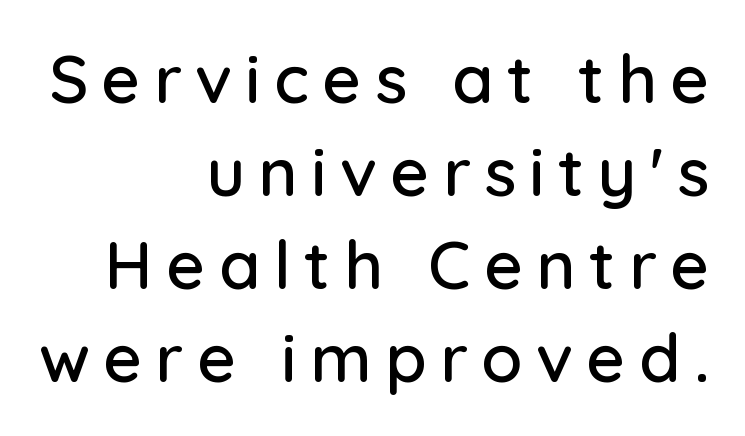
{"serif": "no", "italic": "no", "width": "normal", "stroke_contrast": "low", "x_height": "medium", "monospaced": "no", "underline": "no", "align": "right", "line_spacing": "normal", "line_spacing_ratio": 1.39, "letter_spacing": "wide", "letter_spacing_em": 0.2, "glyph_px": 67}
